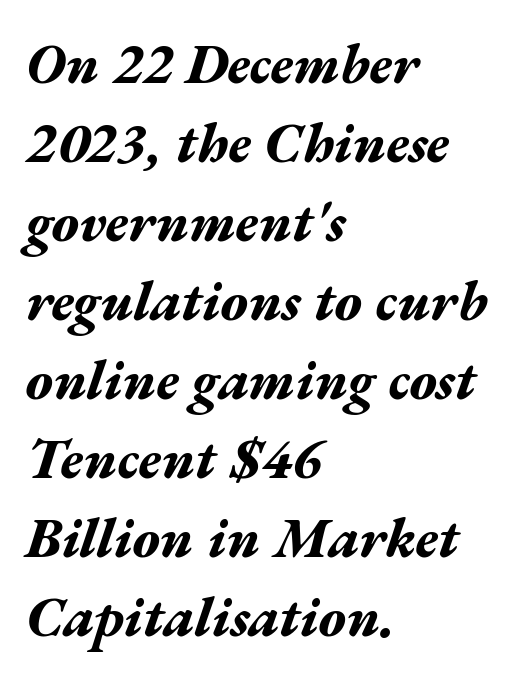
{"italic": "yes", "lean": "right", "slant_degrees": 17, "bold": "yes", "weight": "bold", "width": "wide", "stroke_contrast": "medium", "x_height": "medium", "monospaced": "no", "underline": "no", "align": "left", "line_spacing": "normal", "line_spacing_ratio": 1.41, "letter_spacing": "normal", "letter_spacing_em": 0.0, "glyph_px": 56}
